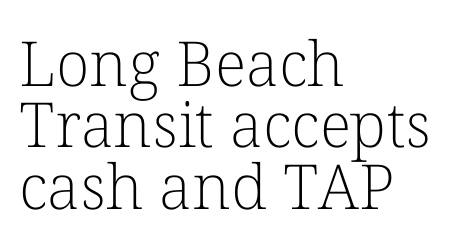
{"serif": "yes", "italic": "no", "bold": "no", "weight": "light", "width": "normal", "stroke_contrast": "low", "x_height": "medium", "monospaced": "no", "underline": "no", "align": "left", "line_spacing": "tight", "line_spacing_ratio": 0.99, "letter_spacing": "normal", "letter_spacing_em": 0.0, "glyph_px": 62}
